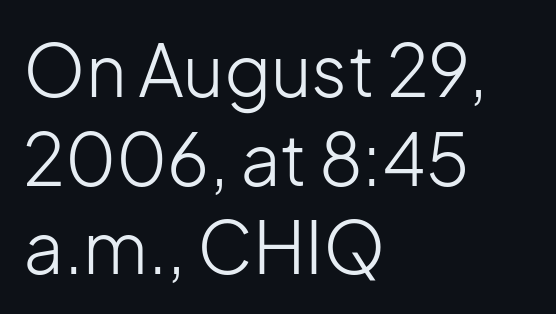
{"serif": "no", "italic": "no", "bold": "no", "weight": "light", "width": "normal", "stroke_contrast": "low", "x_height": "medium", "monospaced": "no", "underline": "no", "align": "left", "line_spacing": "normal", "line_spacing_ratio": 1.25, "letter_spacing": "normal", "letter_spacing_em": 0.0, "glyph_px": 71}
